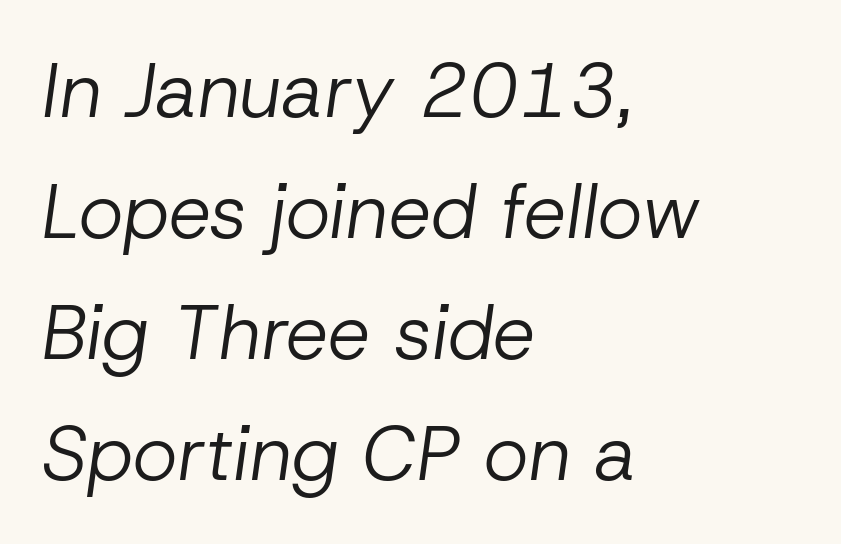
Posture: slanted. The ragged edge is on the right, which tells us the setting is flush left. The gaps between neighbouring characters are ordinary and unremarkable. These lines are rendered in a variable-pitch font. Regular leading.
